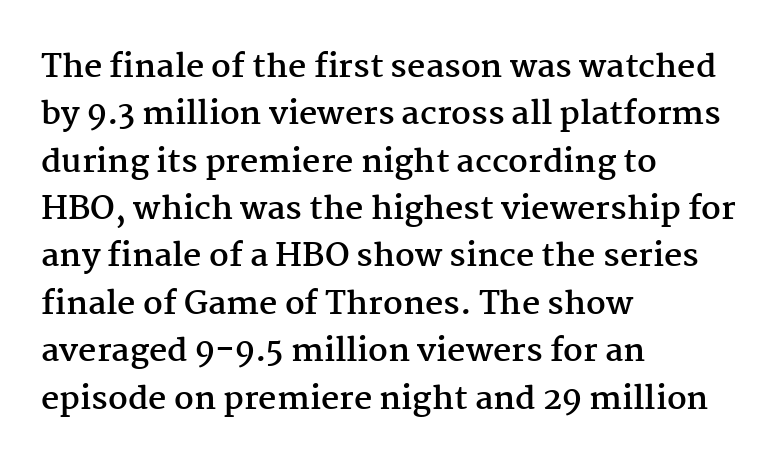
Q: Is the text bold? A: Yes.
Q: Is the text italic (slanted)? A: No, it is upright.
Q: Is the typeface a serif or a sans-serif typeface? A: Serif.
Q: Is the text underlined? A: No.
Q: How is the paragraph aligned? A: Left-aligned.
Q: Is the spacing between letters normal or unusually wide? A: Normal.
Q: Is the spacing between lines tight, normal or loose? A: Normal.
Q: Width (condensed, normal, or wide)? A: Normal.
Q: Stroke contrast? A: Medium.
Q: x-height? A: Medium.
Q: Monospaced? A: No.
